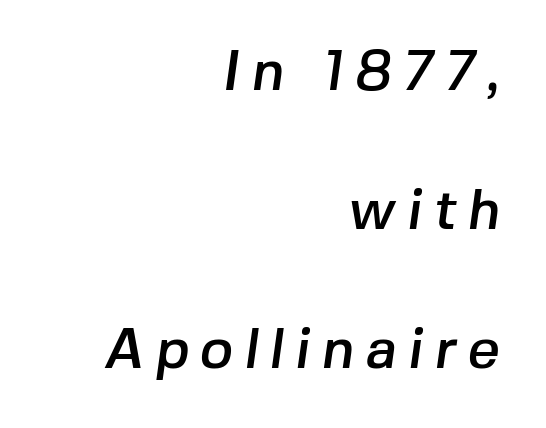
{"serif": "no", "width": "normal", "stroke_contrast": "low", "x_height": "medium", "monospaced": "no", "underline": "no", "align": "right", "line_spacing": "loose", "line_spacing_ratio": 2.48, "letter_spacing": "wide", "letter_spacing_em": 0.2, "glyph_px": 56}
